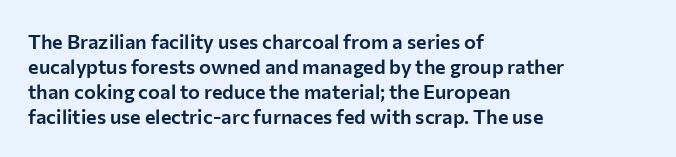
{"italic": "no", "underline": "no", "align": "left", "line_spacing": "normal", "line_spacing_ratio": 1.25, "letter_spacing": "normal", "letter_spacing_em": 0.0, "glyph_px": 20}
